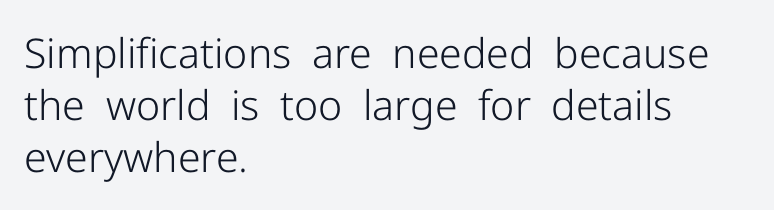
Q: Is the text bold? A: No.
Q: Is the text italic (slanted)? A: No, it is upright.
Q: Is the typeface a serif or a sans-serif typeface? A: Sans-serif.
Q: Is the text underlined? A: No.
Q: How is the paragraph aligned? A: Left-aligned.
Q: Is the spacing between letters normal or unusually wide? A: Normal.
Q: Is the spacing between lines tight, normal or loose? A: Normal.
Q: Width (condensed, normal, or wide)? A: Normal.
Q: Stroke contrast? A: Low.
Q: x-height? A: Medium.
Q: Monospaced? A: No.
